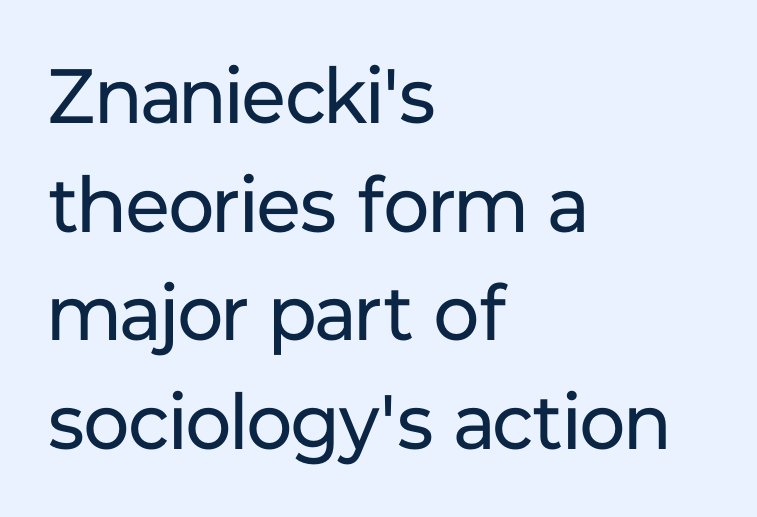
Vertically, the passage feels balanced, rows spaced as you'd expect. Letterform terminals end flat and unadorned throughout the passage. No word sits above an underline. Posture: upright roman. Each stroke keeps to a modest, everyday thickness or less. These lines are rendered in a variable-pitch font.
